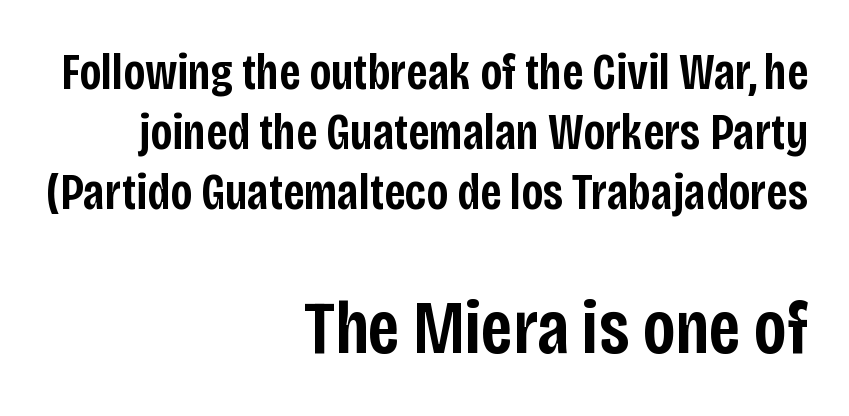
{"serif": "no", "italic": "no", "bold": "semi", "weight": "semibold", "width": "condensed", "stroke_contrast": "low", "x_height": "large", "monospaced": "no", "underline": "no", "align": "right", "line_spacing_ratio": 1.18, "letter_spacing": "normal", "letter_spacing_em": 0.0, "larger_block": "second", "size_ratio": 1.49, "glyph_px": 76}
